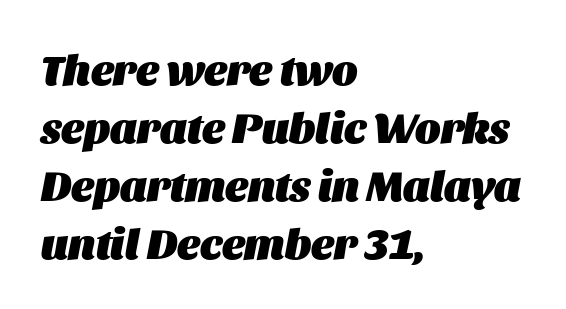
Q: Is the text bold? A: Yes.
Q: Is the text italic (slanted)? A: Yes, it leans right by about 11 degrees.
Q: Is the text underlined? A: No.
Q: How is the paragraph aligned? A: Left-aligned.
Q: Is the spacing between letters normal or unusually wide? A: Normal.
Q: Is the spacing between lines tight, normal or loose? A: Normal.
Q: Width (condensed, normal, or wide)? A: Normal.
Q: Stroke contrast? A: Medium.
Q: x-height? A: Large.
Q: Monospaced? A: No.
